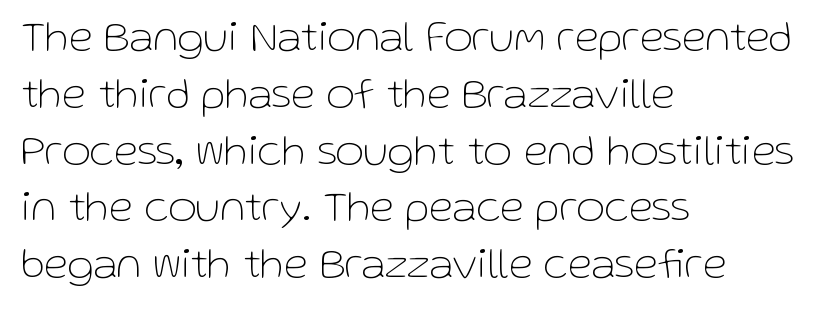
{"serif": "no", "italic": "no", "bold": "no", "weight": "thin", "width": "normal", "stroke_contrast": "low", "x_height": "medium", "monospaced": "no", "underline": "no", "align": "left", "line_spacing": "normal", "line_spacing_ratio": 1.29, "letter_spacing": "normal", "letter_spacing_em": 0.0, "glyph_px": 44}
